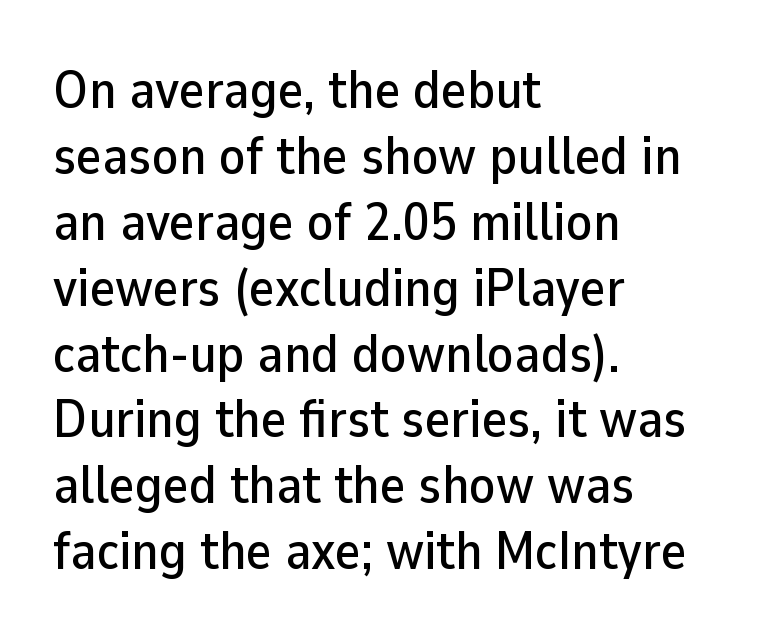
The image shows 54 px sans-serif type, upright; set left-aligned, line spacing 1.22x, normal letter spacing, not underlined; low stroke contrast and a medium x-height.
